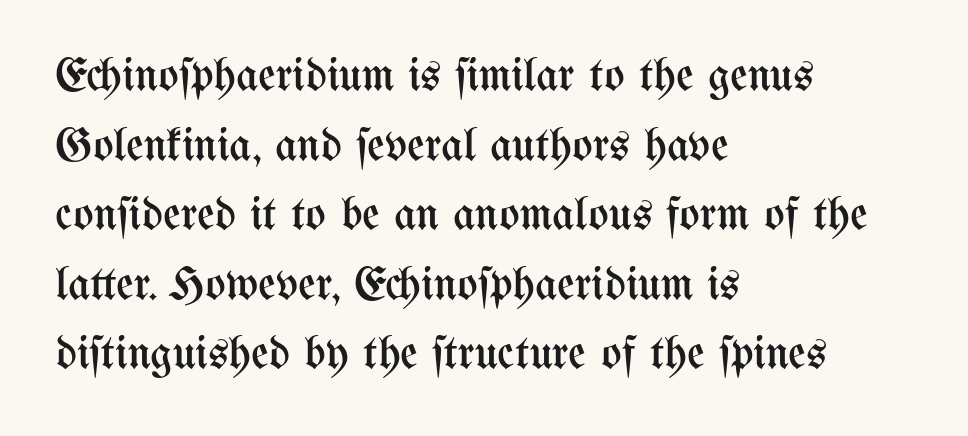
{"italic": "no", "bold": "no", "weight": "regular", "width": "condensed", "stroke_contrast": "medium", "x_height": "medium", "monospaced": "no", "underline": "no", "align": "left", "line_spacing": "normal", "line_spacing_ratio": 1.45, "letter_spacing": "normal", "letter_spacing_em": 0.0, "glyph_px": 48}
